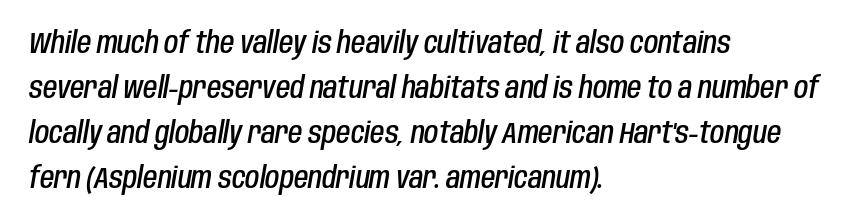
Q: Is the text bold? A: Semi-bold.
Q: Is the text italic (slanted)? A: Yes, it leans right by about 10 degrees.
Q: Is the text underlined? A: No.
Q: How is the paragraph aligned? A: Left-aligned.
Q: Is the spacing between letters normal or unusually wide? A: Normal.
Q: Is the spacing between lines tight, normal or loose? A: Normal.
Q: Width (condensed, normal, or wide)? A: Condensed.
Q: Stroke contrast? A: Low.
Q: x-height? A: Large.
Q: Monospaced? A: No.
